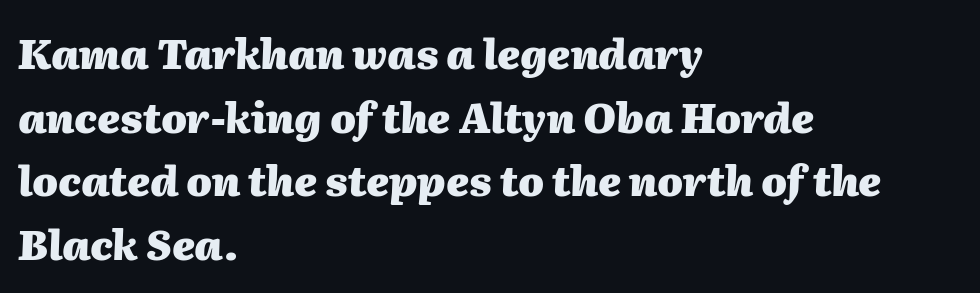
Compared with ordinary roman type, these characters are visibly tilted. Words float on clear page, feet unadorned. You could not count columns in this text — the font is proportionally spaced. The characters look thick and weighty, a clear bold. Caption: multi-line text, flush left, ragged right.
